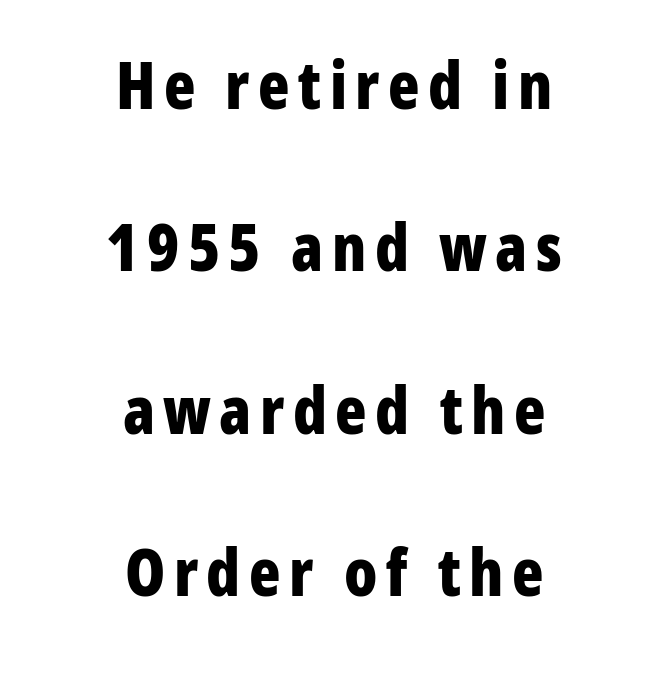
{"serif": "no", "italic": "no", "bold": "yes", "weight": "bold", "width": "condensed", "stroke_contrast": "low", "x_height": "medium", "monospaced": "no", "underline": "no", "align": "center", "line_spacing": "loose", "line_spacing_ratio": 2.5, "glyph_px": 65}
